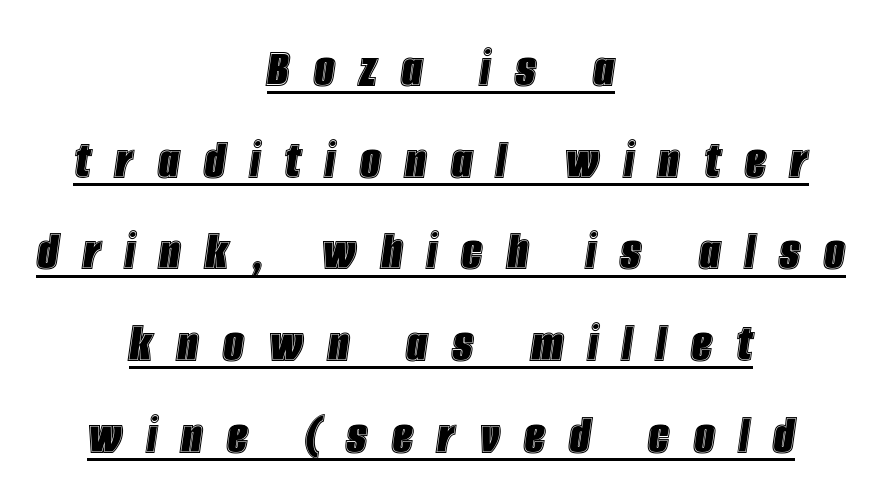
This sample carries an underscore along the baseline area. An italicized treatment has been applied to the whole sample. How would I describe the line gaps? Plain and ordinary. Caption: expanded tracking, letters set apart. Short and long lines alike share a common midpoint.
